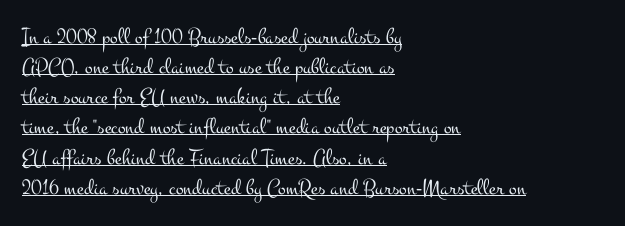
The image shows 23 px text type; set left-aligned, normal line spacing (1.31x), normal letter spacing, underlined.
